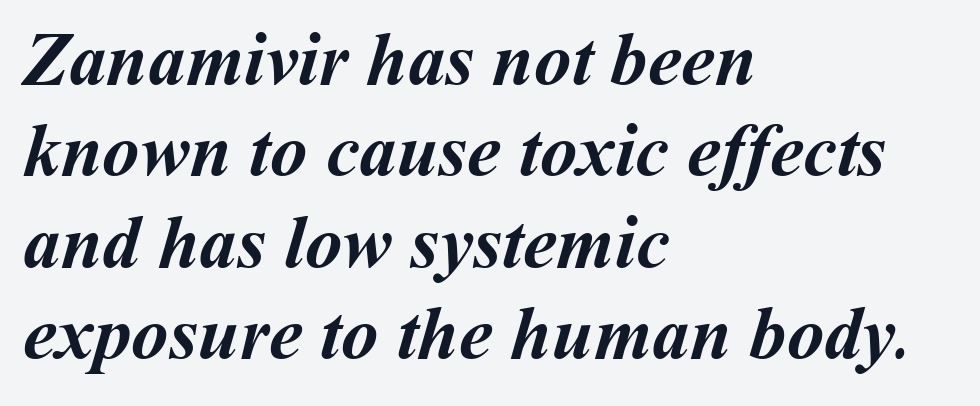
{"bold": "yes", "weight": "semibold", "width": "normal", "stroke_contrast": "medium", "x_height": "medium", "monospaced": "no", "underline": "no", "align": "left", "line_spacing_ratio": 1.22, "letter_spacing": "normal", "letter_spacing_em": 0.0, "glyph_px": 75}
